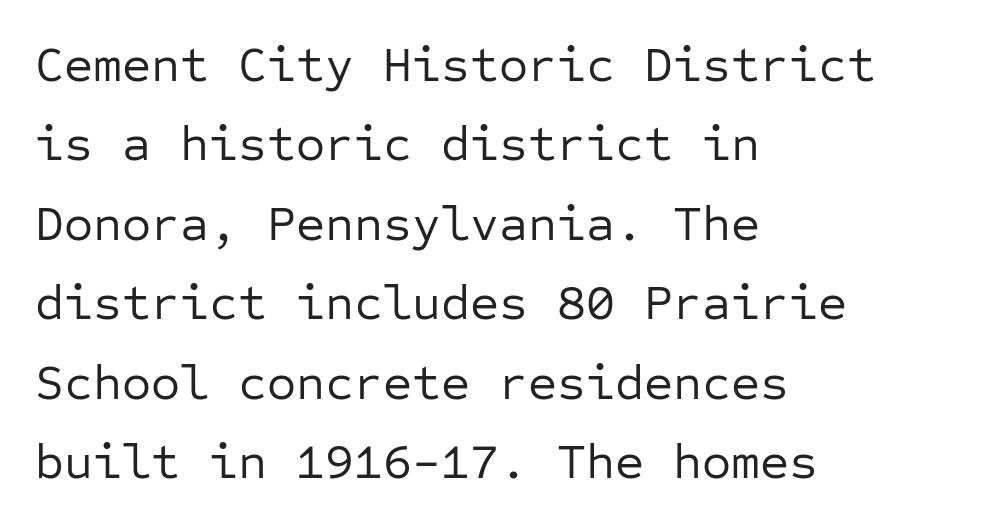
{"serif": "no", "italic": "no", "bold": "no", "weight": "regular", "width": "normal", "stroke_contrast": "low", "x_height": "medium", "monospaced": "yes", "underline": "no", "align": "left", "line_spacing": "normal", "line_spacing_ratio": 1.59, "letter_spacing": "normal", "letter_spacing_em": 0.0, "glyph_px": 50}
